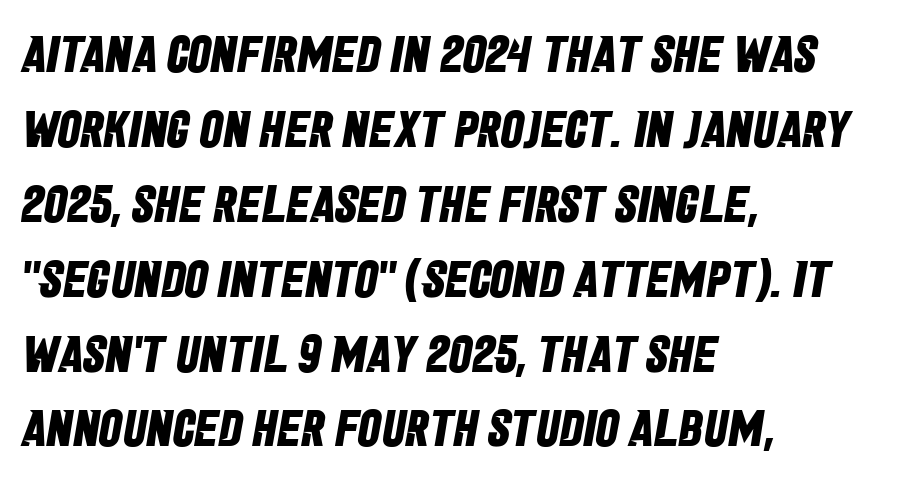
The passage shown is typed in a proportional face where columns would drift. Compared with an ordinary text face, these strokes are far heavier — a full bold. Line starts are locked; line ends wander. This sample keeps an unexceptional amount of space between lines.
